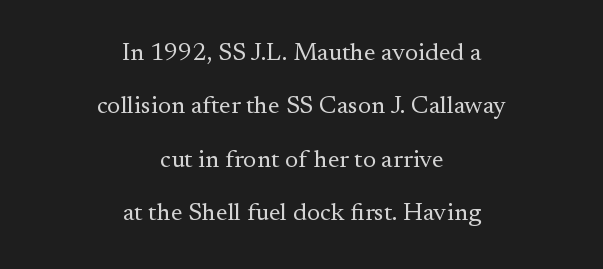
Each new line begins a long way beneath the previous one. Compared with typical body copy, the letter spacing here is the same. The setting favours the middle, as headings and verse often do. This is the regular roman posture of the typeface. The space beneath each line is pristine and unruled. The letterforms sit at book weight or below.
